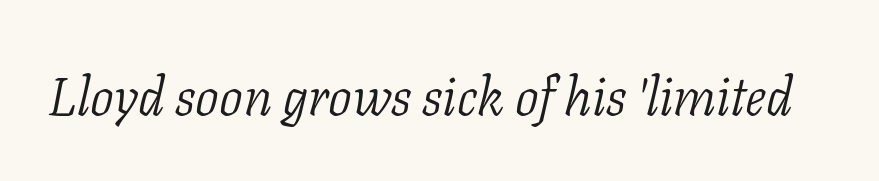
Posture: slanted. Looks like regular typesetting: each glyph gets only the width it needs. A quiet, ordinary-to-light weight characterises the typeface. The tracking reads as untouched default to a designer's eye. Lines of text with bare space underneath.
